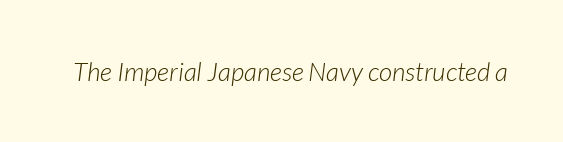
The image shows 26 px text type, italic (leaning right); set normal letter spacing, not underlined.
